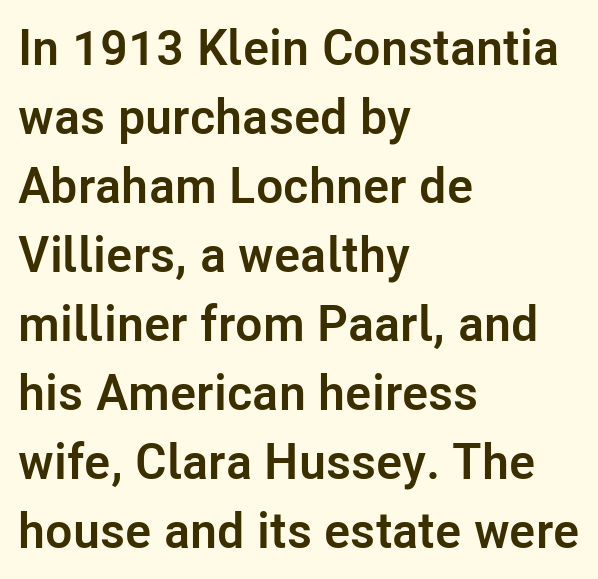
The image shows 50 px semibold sans-serif type, upright; set left-aligned, normal line spacing (1.38x), normal letter spacing, not underlined; low stroke contrast and a medium x-height.
